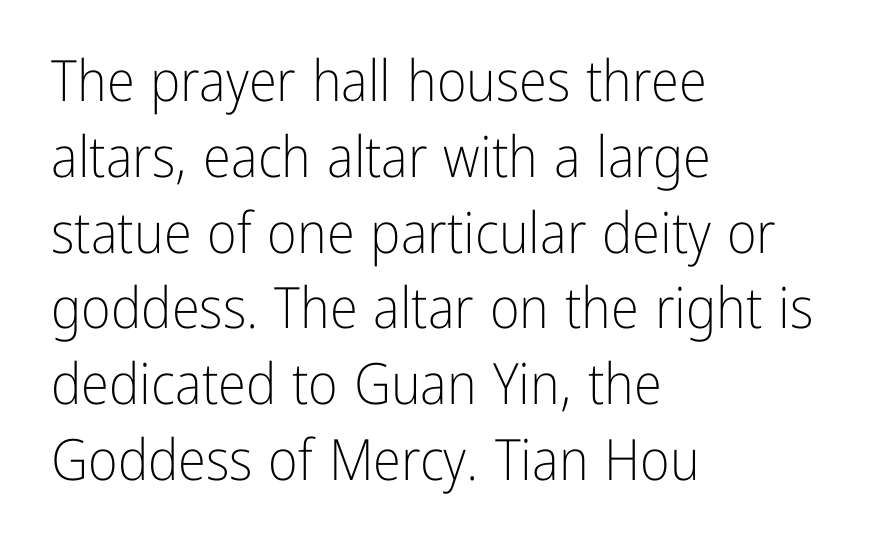
This sample is left-justified, so line endings fall wherever the words run out. Think standard paragraph weight, or any step lighter than that. Underlining? Definitely not there. Grotesque or geometric, the face here clearly has no serifs.
